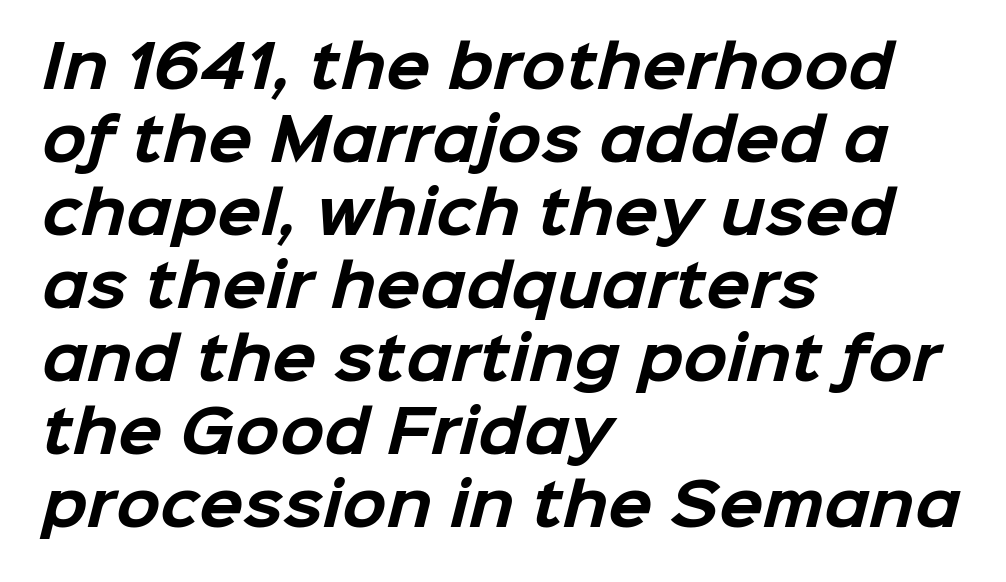
Q: Is the text bold? A: Yes.
Q: Is the typeface a serif or a sans-serif typeface? A: Sans-serif.
Q: Is the text underlined? A: No.
Q: How is the paragraph aligned? A: Left-aligned.
Q: Is the spacing between letters normal or unusually wide? A: Normal.
Q: Is the spacing between lines tight, normal or loose? A: Normal.
Q: Width (condensed, normal, or wide)? A: Normal.
Q: Stroke contrast? A: Low.
Q: x-height? A: Medium.
Q: Monospaced? A: No.
